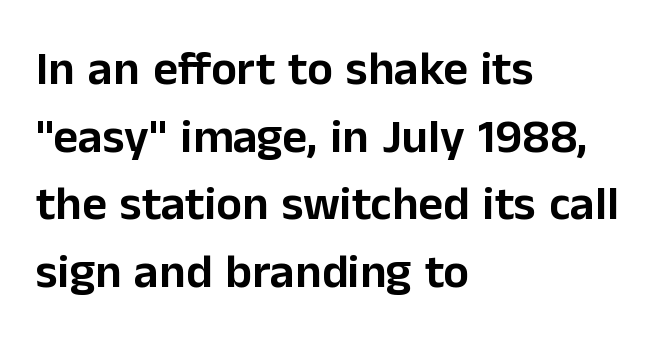
The image shows 48 px sans-serif type, upright; set left-aligned, normal line spacing (1.41x), normal letter spacing, not underlined; low stroke contrast and a medium x-height.
